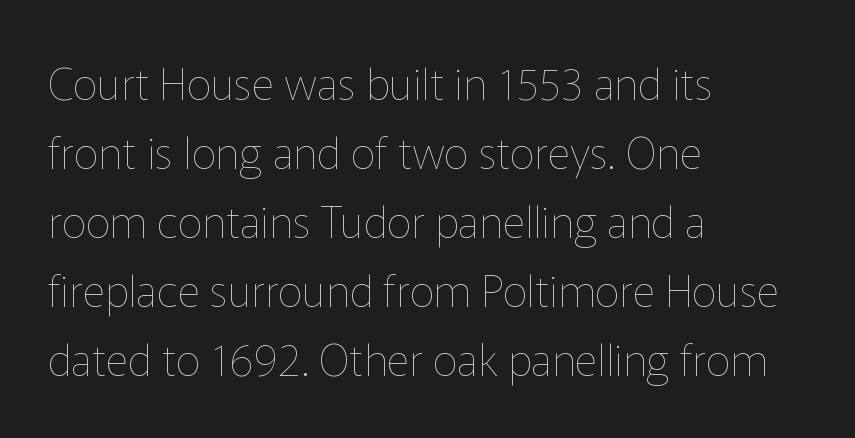
No extra tracking has been applied to these lines. You can tell it's not italic because the verticals are truly vertical. Students, observe: this is what conventionally led text looks like. The face used here is proportionally spaced, like ordinary book or web type.
